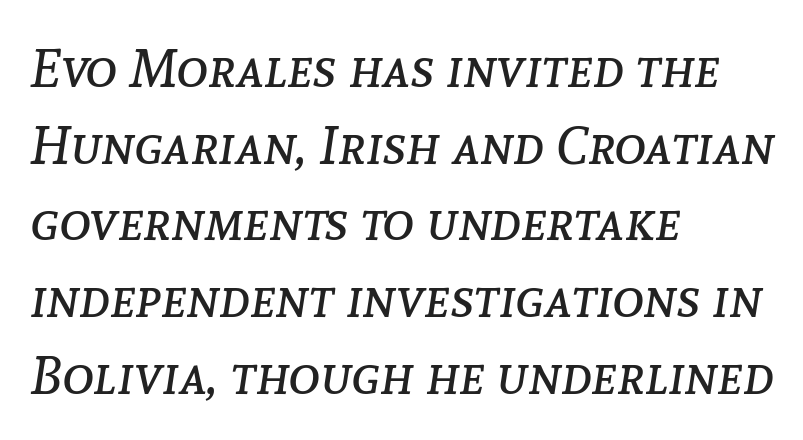
Bare-footed words on every line. Horizontally, the lines are justified to the leading edge only. The lines sit at an ordinary, default distance from one another. The axis of the letterforms is tilted away from vertical.
